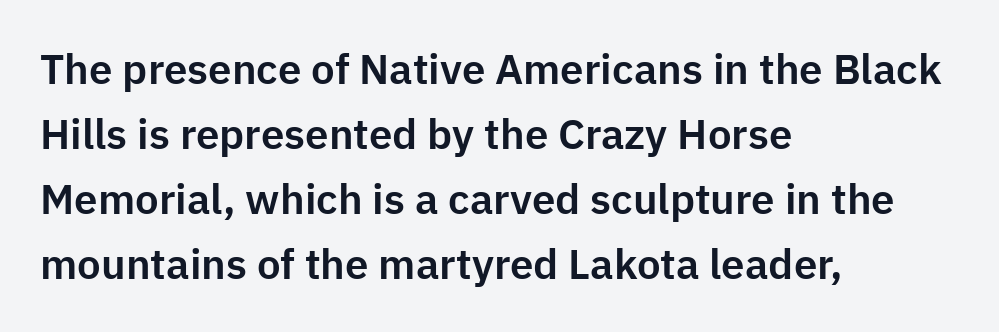
{"serif": "no", "italic": "no", "width": "normal", "stroke_contrast": "low", "x_height": "medium", "monospaced": "no", "underline": "no", "align": "left", "line_spacing": "normal", "line_spacing_ratio": 1.55, "letter_spacing": "normal", "letter_spacing_em": 0.0, "glyph_px": 42}
